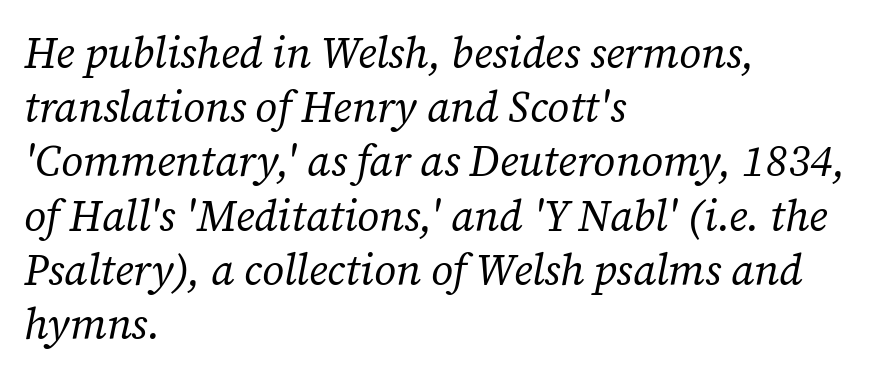
The image shows 43 px regular-weight serif type, italic (leaning right); set left-aligned, normal line spacing (1.26x), normal letter spacing, not underlined; low stroke contrast and a medium x-height.
